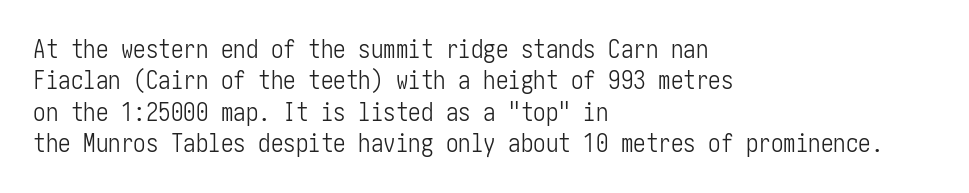
No letter is thick-stroked: the sample isn't bold. This is roman type, the default non-slanted kind. One glance says typical: line gaps are just what's usual. Plain, unruled lines of type. This sample is left-justified, so line endings fall wherever the words run out.
